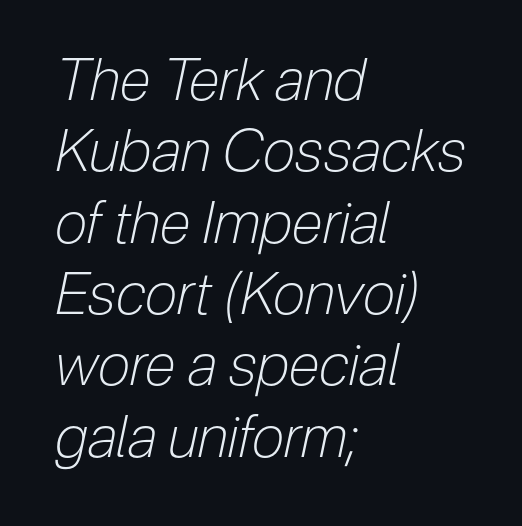
The image shows 58 px light, condensed type, italic (leaning right); set left-aligned, line spacing 1.23x, normal letter spacing, not underlined; low stroke contrast and a medium x-height.
